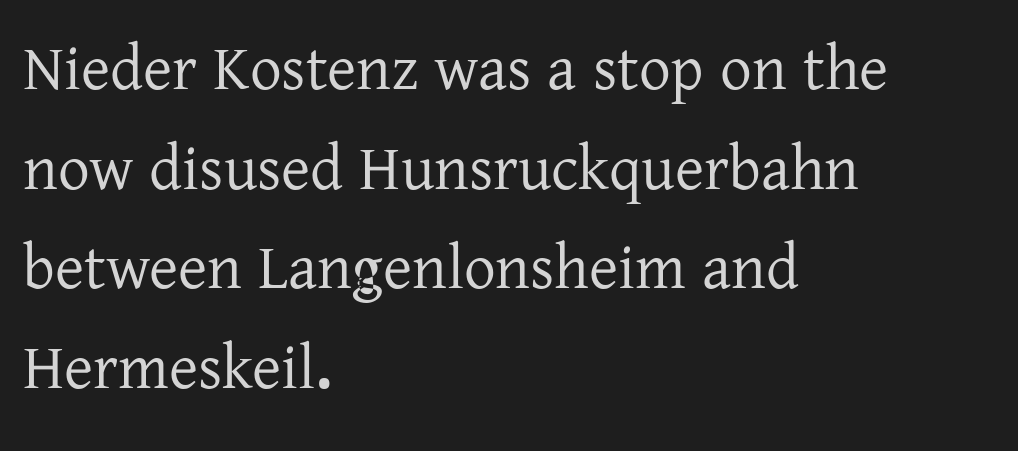
The image shows 63 px serif type, upright; set left-aligned, normal line spacing (1.58x), normal letter spacing, not underlined; low stroke contrast and a medium x-height.
